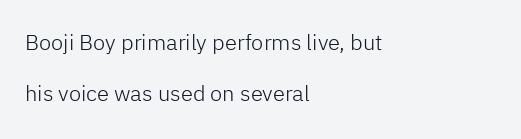
Q: Is the text bold? A: No.
Q: Is the text italic (slanted)? A: No, it is upright.
Q: Is the text underlined? A: No.
Q: How is the paragraph aligned? A: Left-aligned.
Q: Is the spacing between letters normal or unusually wide? A: Normal.
Q: Is the spacing between lines tight, normal or loose? A: Loose.
